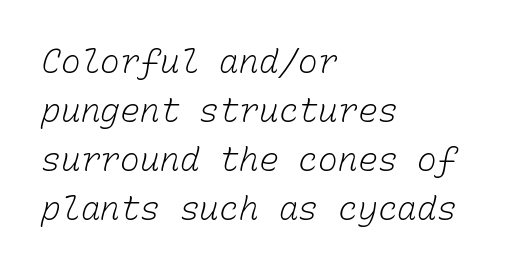
{"bold": "no", "weight": "light", "width": "normal", "stroke_contrast": "low", "x_height": "medium", "monospaced": "yes", "underline": "no", "align": "left", "line_spacing": "normal", "line_spacing_ratio": 1.48, "letter_spacing": "normal", "letter_spacing_em": 0.0, "glyph_px": 33}
